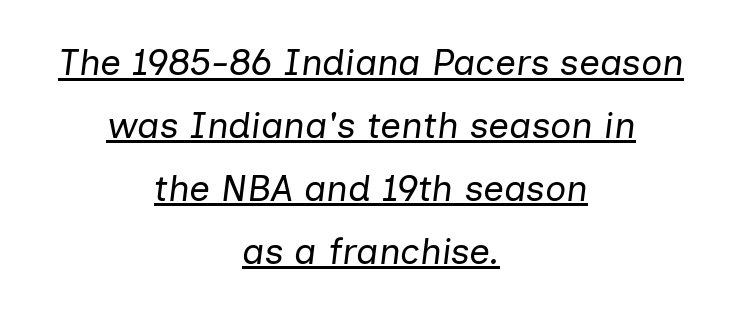
{"italic": "yes", "lean": "right", "slant_degrees": 7, "bold": "no", "weight": "regular", "width": "normal", "stroke_contrast": "low", "x_height": "medium", "monospaced": "no", "underline": "yes", "align": "center", "line_spacing": "normal", "line_spacing_ratio": 1.7, "letter_spacing": "normal", "letter_spacing_em": 0.0, "glyph_px": 37}
